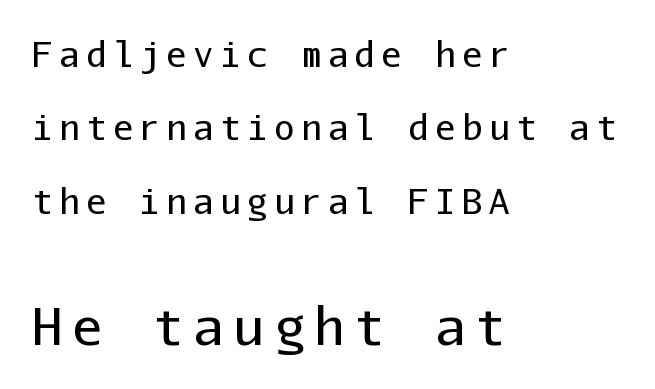
A classic flush-left, rag-right setting is used for this passage. Top chunk: small. Bottom chunk: large. Baseline-to-baseline distance is far greater than the letter height. The face looks like a standard text weight, possibly lighter. Font category for this specimen: sans-serif. You can tell it's not italic because the verticals are truly vertical.
